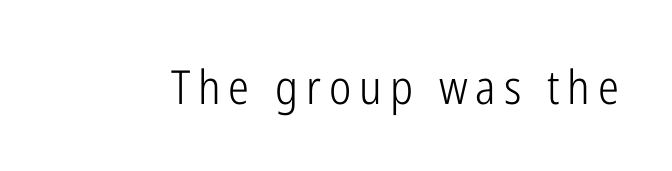
Caption: face not bold, strokes unweighted. Each letter keeps its own natural width here, so spacing adapts to shape. When letters stand straight like this, we call the style roman or upright. A clean baseline with only descenders dipping below it. Look at the bottom of the vertical strokes: they stop flat, with no serifs.
